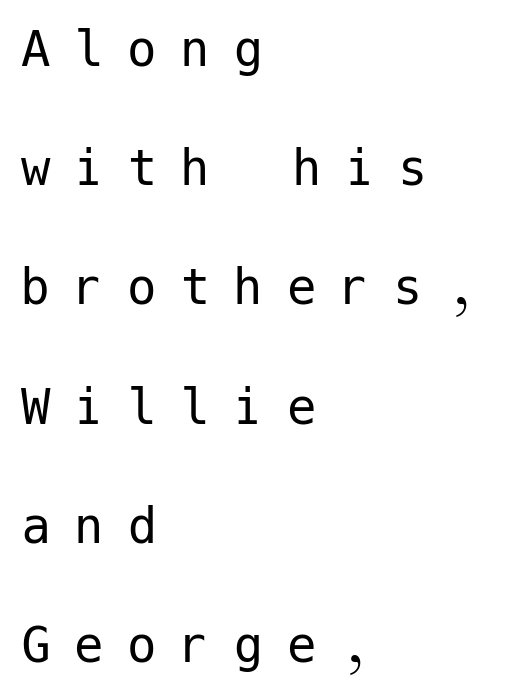
The image shows 59 px regular-weight sans-serif type, upright; set left-aligned, loose line spacing (2.02x), unusually wide letter spacing (+0.4 em), not underlined; low stroke contrast and a medium x-height.
